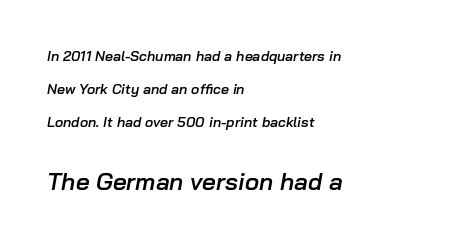
{"italic": "yes", "lean": "right", "slant_degrees": 10, "bold": "semi", "underline": "no", "align": "left", "line_spacing": "loose", "line_spacing_ratio": 2.37, "letter_spacing": "normal", "letter_spacing_em": 0.0, "larger_block": "second", "size_ratio": 1.71, "glyph_px": 24}
